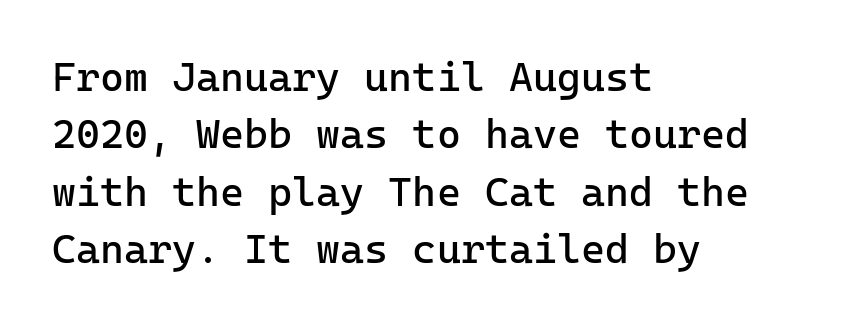
Heft: none added — not bold. The rendering uses a moderate line-height, typical for paragraphs. Letter spacing: default. The typesetter chose a ragged-right arrangement here.
